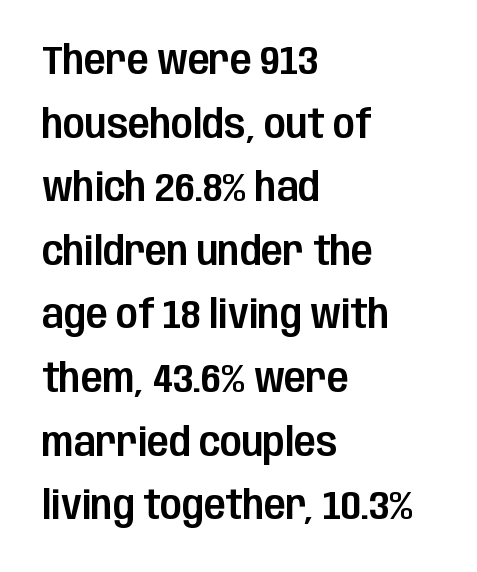
{"serif": "no", "italic": "no", "width": "condensed", "stroke_contrast": "low", "x_height": "large", "monospaced": "no", "underline": "no", "align": "left", "line_spacing": "normal", "line_spacing_ratio": 1.59, "letter_spacing": "normal", "letter_spacing_em": 0.0, "glyph_px": 40}
